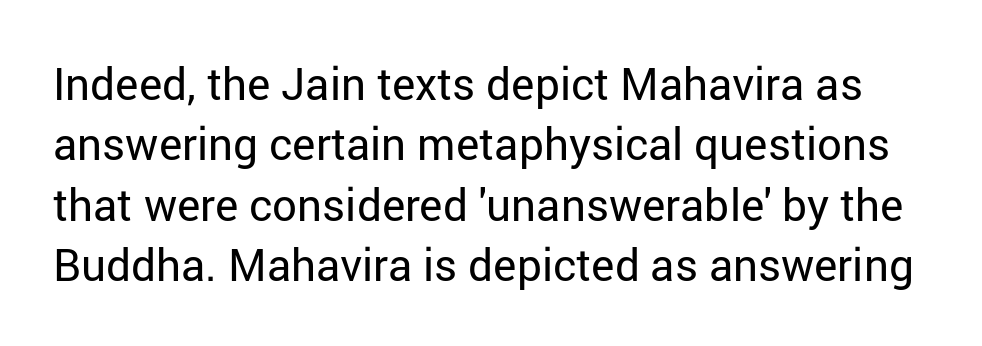
{"serif": "no", "italic": "no", "bold": "no", "weight": "regular", "width": "normal", "stroke_contrast": "low", "x_height": "medium", "monospaced": "no", "underline": "no", "line_spacing": "normal", "line_spacing_ratio": 1.37, "letter_spacing": "normal", "letter_spacing_em": 0.0, "glyph_px": 44}
